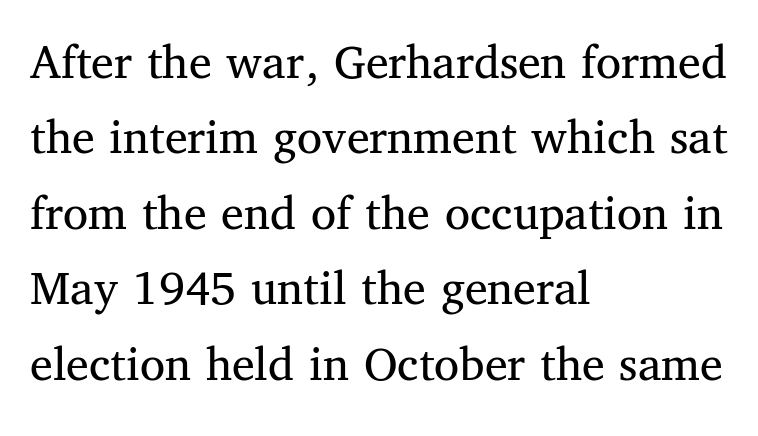
Students, note that the glyphs here touch the page at normal intervals. A light-to-regular cut is what we see here. Teacher's note: observe the even left margin — that is flush-left alignment. Check under the words: just untouched page. Font category for this specimen: serif.
